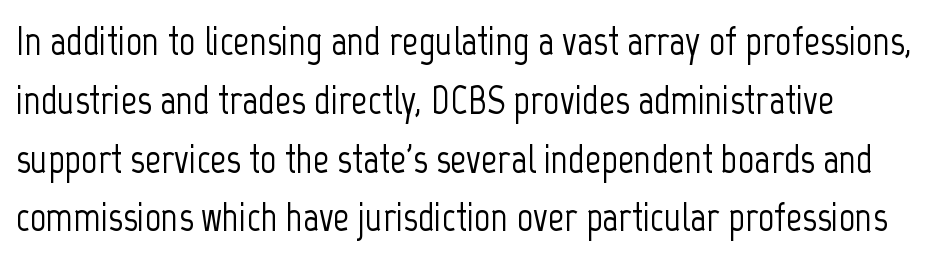
Q: Is the text italic (slanted)? A: No, it is upright.
Q: Is the typeface a serif or a sans-serif typeface? A: Sans-serif.
Q: Is the text underlined? A: No.
Q: Is the spacing between letters normal or unusually wide? A: Normal.
Q: Is the spacing between lines tight, normal or loose? A: Normal.
Q: Width (condensed, normal, or wide)? A: Condensed.
Q: Stroke contrast? A: Low.
Q: x-height? A: Medium.
Q: Monospaced? A: No.
